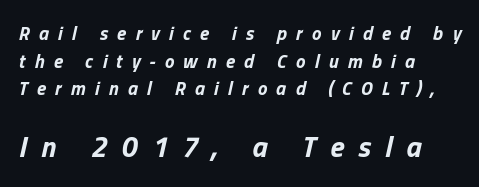
Q: Is the text bold? A: Yes.
Q: Is the text italic (slanted)? A: Yes, it leans right by about 13 degrees.
Q: Is the text underlined? A: No.
Q: How is the paragraph aligned? A: Left-aligned.
Q: Is the spacing between letters normal or unusually wide? A: Unusually wide.
Q: Is the spacing between lines tight, normal or loose? A: Normal.
Q: Which block of text is set in a larger size, the first (top) or the second (bottom)? A: The second (bottom) one.
Q: Width (condensed, normal, or wide)? A: Normal.
Q: Stroke contrast? A: Low.
Q: x-height? A: Medium.
Q: Monospaced? A: No.
